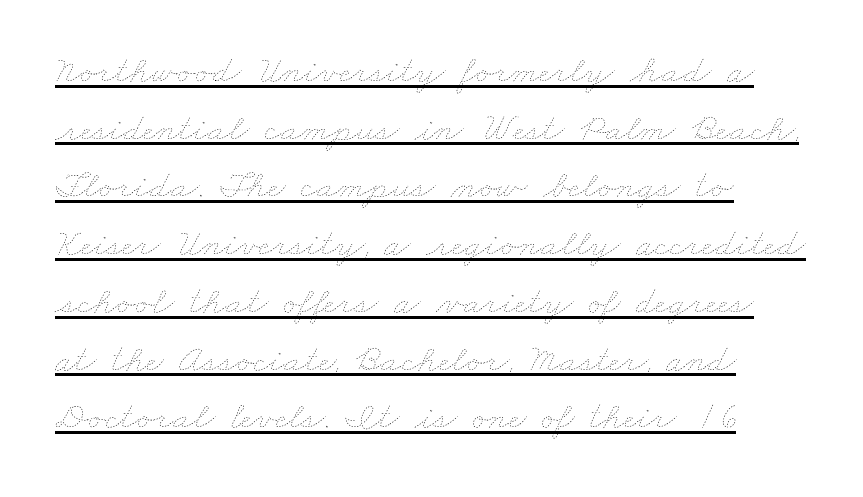
The image shows 39 px thin, wide type; set normal line spacing (1.48x), normal letter spacing, underlined; low stroke contrast and a small x-height.
